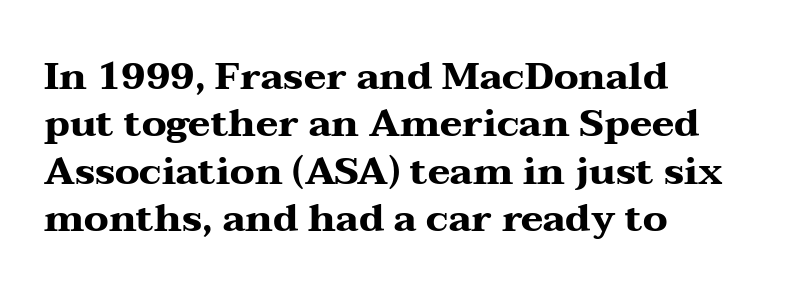
Q: Is the text bold? A: Yes.
Q: Is the text italic (slanted)? A: No, it is upright.
Q: Is the typeface a serif or a sans-serif typeface? A: Serif.
Q: Is the text underlined? A: No.
Q: How is the paragraph aligned? A: Left-aligned.
Q: Is the spacing between letters normal or unusually wide? A: Normal.
Q: Is the spacing between lines tight, normal or loose? A: Normal.
Q: Width (condensed, normal, or wide)? A: Wide.
Q: Stroke contrast? A: Medium.
Q: x-height? A: Medium.
Q: Monospaced? A: No.
